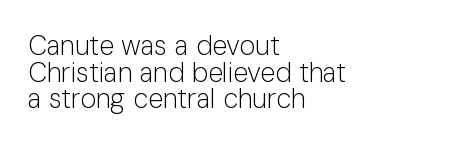
The image shows 27 px text type, upright; set left-aligned, tight line spacing (0.99x), normal letter spacing, not underlined.
